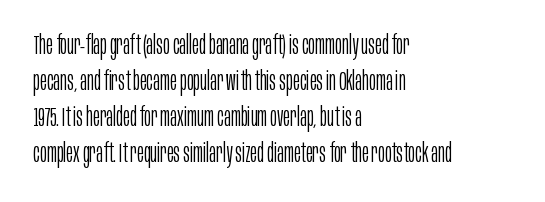
Q: Is the text bold? A: No.
Q: Is the text italic (slanted)? A: No, it is upright.
Q: Is the text underlined? A: No.
Q: How is the paragraph aligned? A: Left-aligned.
Q: Is the spacing between letters normal or unusually wide? A: Normal.
Q: Is the spacing between lines tight, normal or loose? A: Normal.
